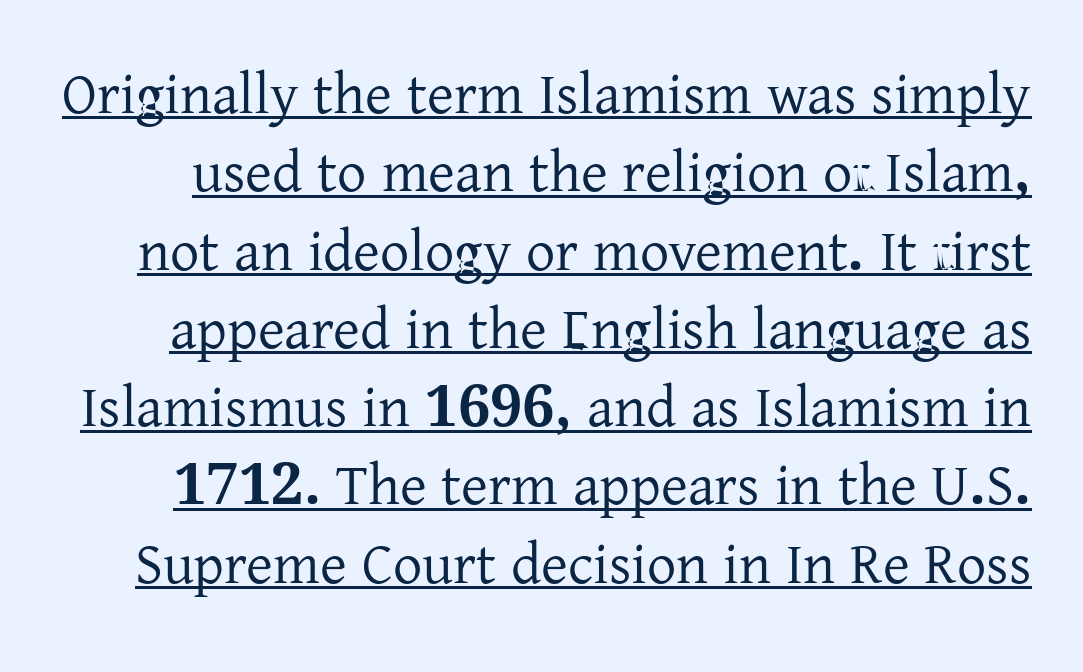
{"serif": "yes", "italic": "no", "width": "normal", "stroke_contrast": "low", "x_height": "medium", "monospaced": "no", "underline": "yes", "line_spacing": "normal", "line_spacing_ratio": 1.35, "letter_spacing": "normal", "letter_spacing_em": 0.0, "glyph_px": 58}
